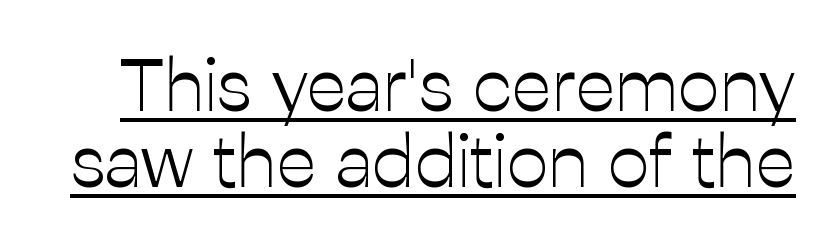
Q: Is the text bold? A: No.
Q: Is the text italic (slanted)? A: No, it is upright.
Q: Is the typeface a serif or a sans-serif typeface? A: Sans-serif.
Q: Is the text underlined? A: Yes.
Q: Is the spacing between letters normal or unusually wide? A: Normal.
Q: Is the spacing between lines tight, normal or loose? A: Tight.
Q: Width (condensed, normal, or wide)? A: Normal.
Q: Stroke contrast? A: Low.
Q: x-height? A: Medium.
Q: Monospaced? A: No.
